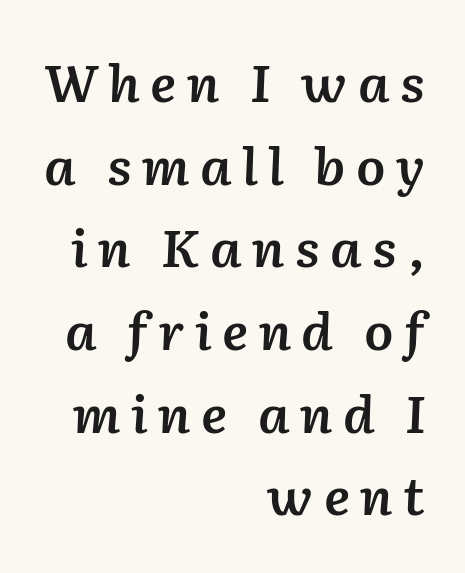
The image shows 52 px semibold type, italic (leaning right); set right-aligned, normal line spacing (1.59x), unusually wide letter spacing (+0.2 em), not underlined; low stroke contrast and a medium x-height.
